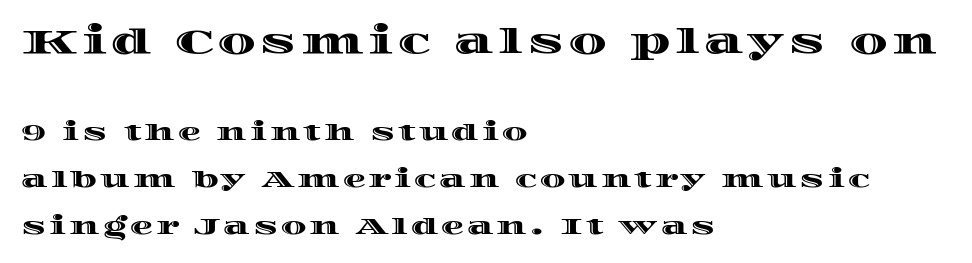
Q: Is the text italic (slanted)? A: No, it is upright.
Q: Is the text underlined? A: No.
Q: How is the paragraph aligned? A: Left-aligned.
Q: Is the spacing between lines tight, normal or loose? A: Loose.
Q: Which block of text is set in a larger size, the first (top) or the second (bottom)? A: The first (top) one.
Q: Width (condensed, normal, or wide)? A: Wide.
Q: x-height? A: Large.
Q: Monospaced? A: No.
